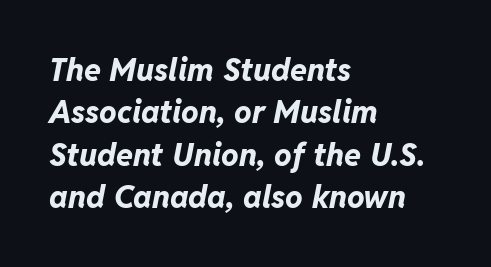
{"italic": "yes", "lean": "right", "slant_degrees": 11, "bold": "yes", "weight": "bold", "width": "normal", "stroke_contrast": "low", "x_height": "medium", "monospaced": "no", "underline": "no", "align": "left", "line_spacing": "normal", "line_spacing_ratio": 1.37, "letter_spacing": "normal", "letter_spacing_em": 0.0, "glyph_px": 31}
